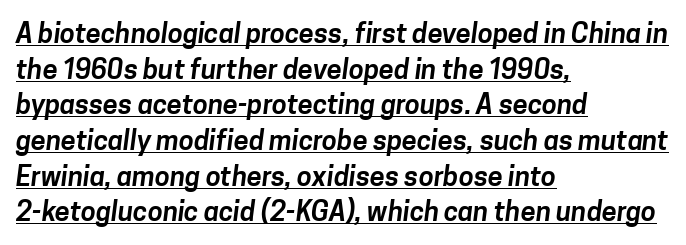
Underline: present. In terms of letterspacing, this is plain default setting. Leading: standard. Is the block centered? No — it sits flush against the left margin.
